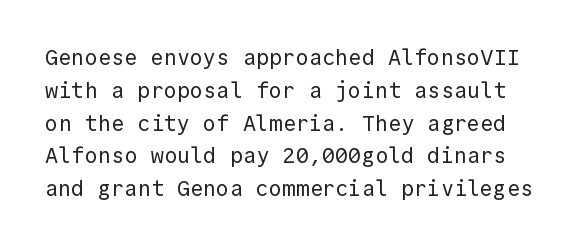
{"italic": "no", "bold": "no", "underline": "no", "line_spacing": "normal", "line_spacing_ratio": 1.49, "letter_spacing": "normal", "letter_spacing_em": 0.0, "glyph_px": 22}
